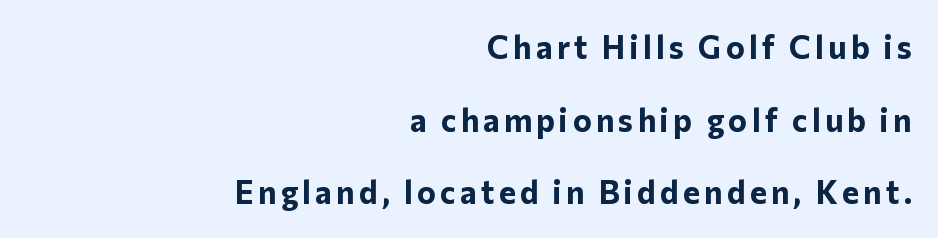
The image shows 32 px bold sans-serif type, upright; set right-aligned, loose line spacing (2.27x), not underlined; low stroke contrast and a medium x-height.
